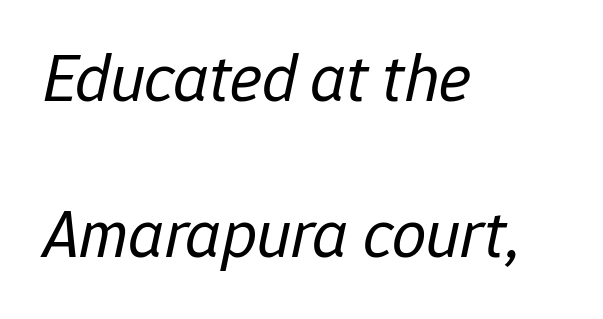
Q: Is the text bold? A: No.
Q: Is the text italic (slanted)? A: Yes, it leans right by about 12 degrees.
Q: Is the text underlined? A: No.
Q: How is the paragraph aligned? A: Left-aligned.
Q: Is the spacing between letters normal or unusually wide? A: Normal.
Q: Is the spacing between lines tight, normal or loose? A: Loose.
Q: Width (condensed, normal, or wide)? A: Normal.
Q: Stroke contrast? A: Low.
Q: x-height? A: Medium.
Q: Monospaced? A: No.
